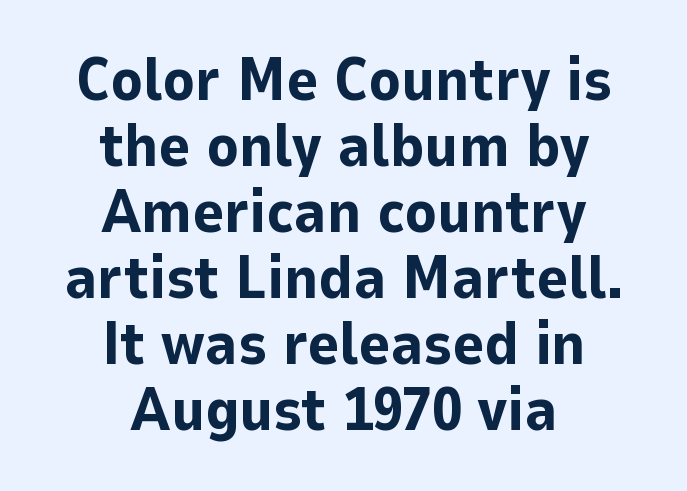
Typesetter's note: full bold, strokes at maximum text heaviness. Letter spacing: default. Decoration check: the copy has no underline. Nope, no serifs anywhere on these letters. Every row of glyphs is offset so its center matches the block's center. A roman cut, with each character standing at attention.
